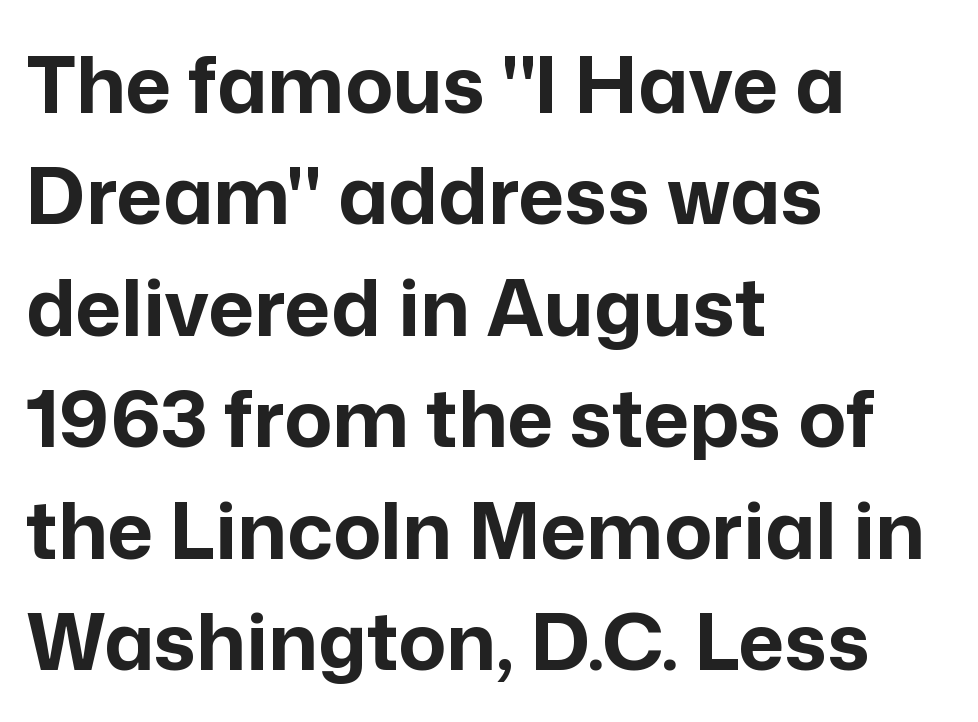
{"serif": "no", "italic": "no", "bold": "yes", "weight": "bold", "width": "normal", "stroke_contrast": "low", "x_height": "medium", "monospaced": "no", "underline": "no", "align": "left", "line_spacing": "normal", "line_spacing_ratio": 1.41, "letter_spacing": "normal", "letter_spacing_em": 0.0, "glyph_px": 79}
